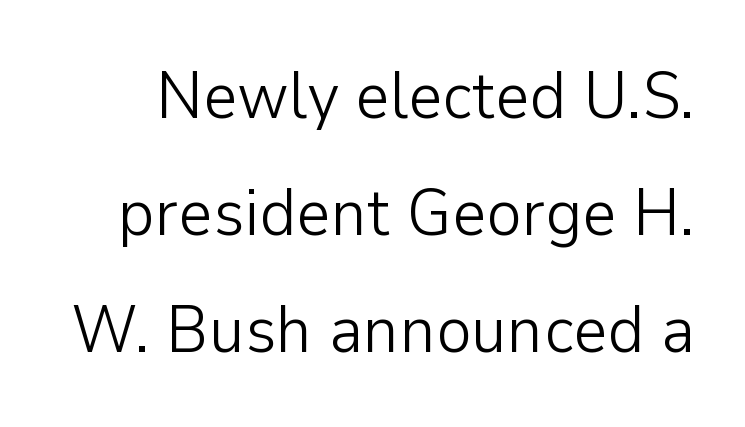
{"serif": "no", "italic": "no", "bold": "no", "weight": "light", "width": "normal", "stroke_contrast": "low", "x_height": "medium", "monospaced": "no", "underline": "no", "line_spacing_ratio": 1.75, "letter_spacing": "normal", "letter_spacing_em": 0.0, "glyph_px": 67}
